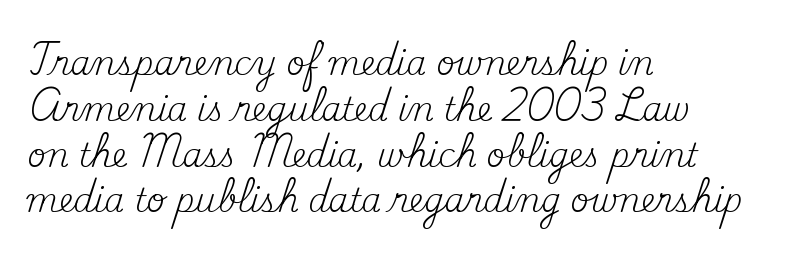
The image shows 32 px regular-weight serif type; set left-aligned, normal line spacing (1.43x), normal letter spacing, not underlined; medium stroke contrast and a small x-height.
